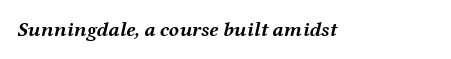
{"italic": "yes", "lean": "right", "slant_degrees": 12, "bold": "yes", "underline": "no", "letter_spacing": "normal", "letter_spacing_em": 0.0, "glyph_px": 21}
